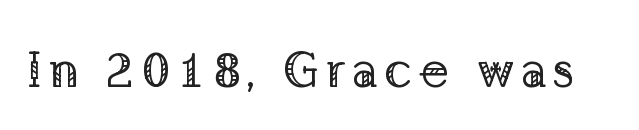
{"serif": "yes", "italic": "no", "bold": "no", "weight": "regular", "width": "normal", "stroke_contrast": "low", "x_height": "medium", "monospaced": "no", "underline": "no", "glyph_px": 50}
